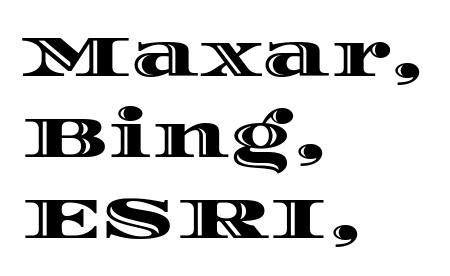
The image shows 59 px wide type, upright; set left-aligned, normal line spacing (1.37x), normal letter spacing, not underlined; a large x-height.
